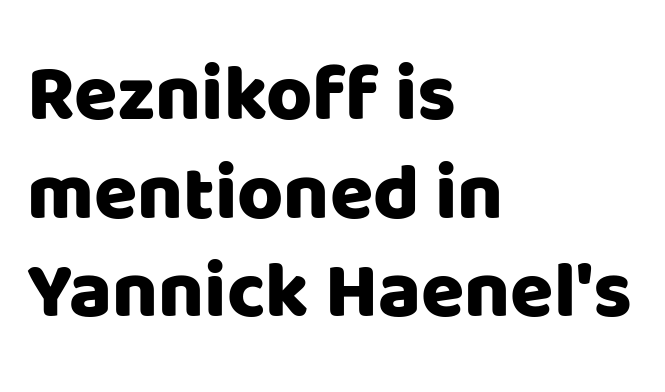
Q: Is the text italic (slanted)? A: No, it is upright.
Q: Is the typeface a serif or a sans-serif typeface? A: Sans-serif.
Q: Is the text underlined? A: No.
Q: How is the paragraph aligned? A: Left-aligned.
Q: Is the spacing between letters normal or unusually wide? A: Normal.
Q: Is the spacing between lines tight, normal or loose? A: Normal.
Q: Width (condensed, normal, or wide)? A: Normal.
Q: Stroke contrast? A: Low.
Q: x-height? A: Large.
Q: Monospaced? A: No.
